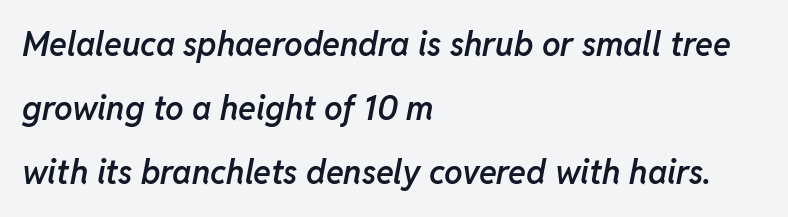
{"italic": "yes", "lean": "right", "slant_degrees": 11, "bold": "semi", "weight": "semibold", "width": "normal", "stroke_contrast": "low", "x_height": "medium", "monospaced": "no", "underline": "no", "align": "left", "line_spacing": "loose", "line_spacing_ratio": 1.94, "letter_spacing": "normal", "letter_spacing_em": 0.0, "glyph_px": 33}
